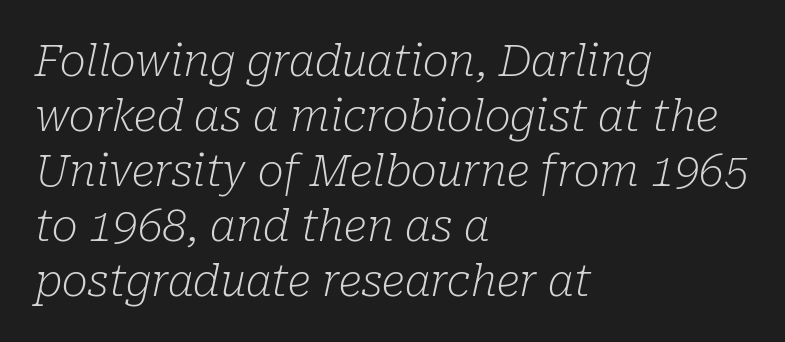
{"serif": "yes", "italic": "yes", "lean": "right", "slant_degrees": 10, "bold": "no", "weight": "light", "width": "normal", "stroke_contrast": "low", "x_height": "medium", "monospaced": "no", "underline": "no", "align": "left", "line_spacing": "normal", "line_spacing_ratio": 1.25, "letter_spacing": "normal", "letter_spacing_em": 0.0, "glyph_px": 44}
